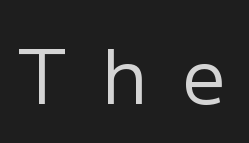
The strokes are not fattened; the text isn't bold. Every stem runs plumb, perpendicular to the baseline. Quick note: underline off. The type family on display is of the sans-serif kind.
